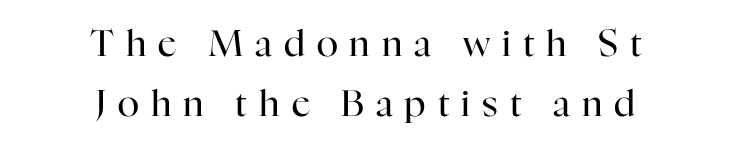
{"serif": "yes", "italic": "no", "bold": "no", "weight": "regular", "width": "normal", "stroke_contrast": "high", "x_height": "medium", "monospaced": "no", "underline": "no", "align": "center", "line_spacing": "normal", "line_spacing_ratio": 1.68, "letter_spacing": "wide", "letter_spacing_em": 0.33, "glyph_px": 36}
